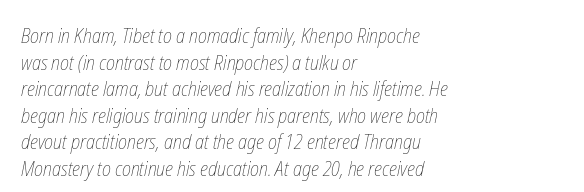
Q: Is the text bold? A: No.
Q: Is the text underlined? A: No.
Q: How is the paragraph aligned? A: Left-aligned.
Q: Is the spacing between letters normal or unusually wide? A: Normal.
Q: Is the spacing between lines tight, normal or loose? A: Normal.
